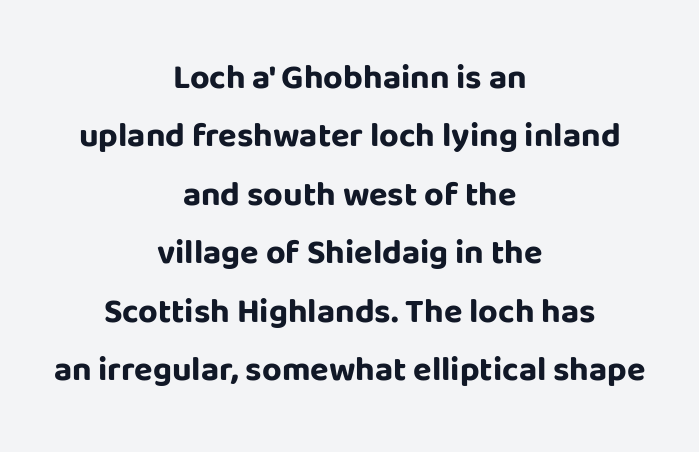
Is there any slant? The stems are plumb. The tracking reads as untouched default to a designer's eye. The area under the type is left untouched. Proportional: the letters do not fall into vertical columns.
